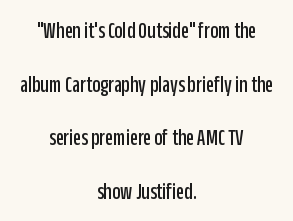
In terms of posture, this sample is upright. The baseline area is clear. The rendering uses a large line-height, opening up the rows. Tracking value appears to be zero — textbook default spacing.
